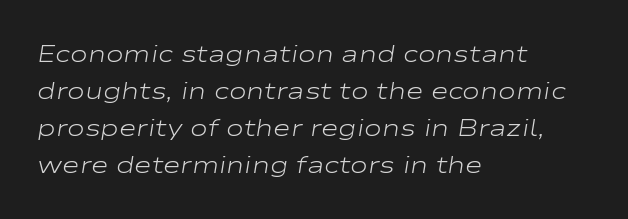
The image shows 24 px text type, italic (leaning right); set left-aligned, normal line spacing (1.54x), normal letter spacing, not underlined.
